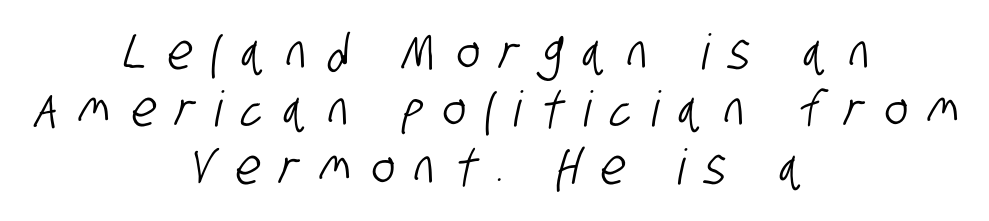
The image shows 49 px condensed sans-serif type; set centered, line spacing 1.17x, unusually wide letter spacing (+0.42 em), not underlined; low stroke contrast and a large x-height.
